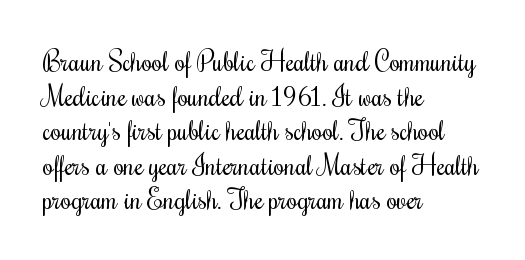
The image shows 27 px text type; set left-aligned, normal line spacing (1.28x), normal letter spacing, not underlined.
